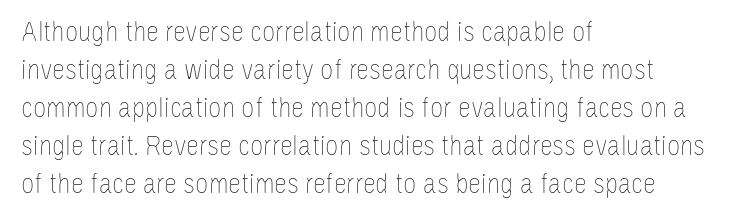
Is this a heavy cut? Hardly; it is regular or lighter. Horizontally, the lines are justified to the leading edge only. Regular leading. Proportional: the letters do not fall into vertical columns. Compared with typical body copy, the letter spacing here is the same. This is roman type, the default non-slanted kind.
